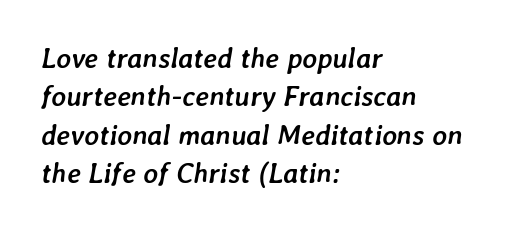
Q: Is the text bold? A: Yes.
Q: Is the text italic (slanted)? A: Yes, it leans right by about 7 degrees.
Q: Is the text underlined? A: No.
Q: How is the paragraph aligned? A: Left-aligned.
Q: Is the spacing between letters normal or unusually wide? A: Normal.
Q: Is the spacing between lines tight, normal or loose? A: Normal.
Q: Width (condensed, normal, or wide)? A: Normal.
Q: Stroke contrast? A: Low.
Q: x-height? A: Medium.
Q: Monospaced? A: No.
